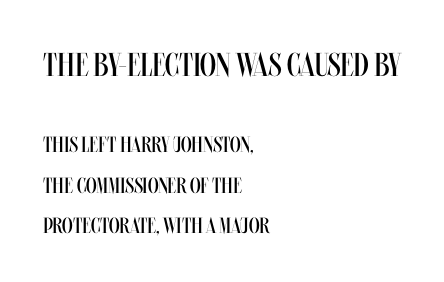
Heaviness? Minimal to ordinary, like unemphasized prose. Is there any slant? The stems are plumb. The letterforms sit shoulder to shoulder at normal distance. Is the lower block the larger one? No — the upper block carries the bigger type. Lines of text with bare space underneath.
